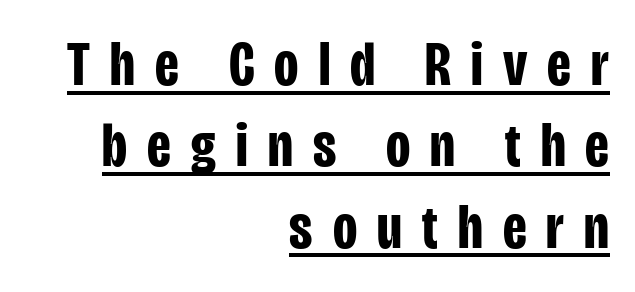
{"serif": "no", "italic": "no", "bold": "yes", "weight": "bold", "width": "condensed", "stroke_contrast": "low", "x_height": "large", "monospaced": "no", "underline": "yes", "align": "right", "line_spacing": "normal", "line_spacing_ratio": 1.29, "letter_spacing": "wide", "letter_spacing_em": 0.32, "glyph_px": 63}
